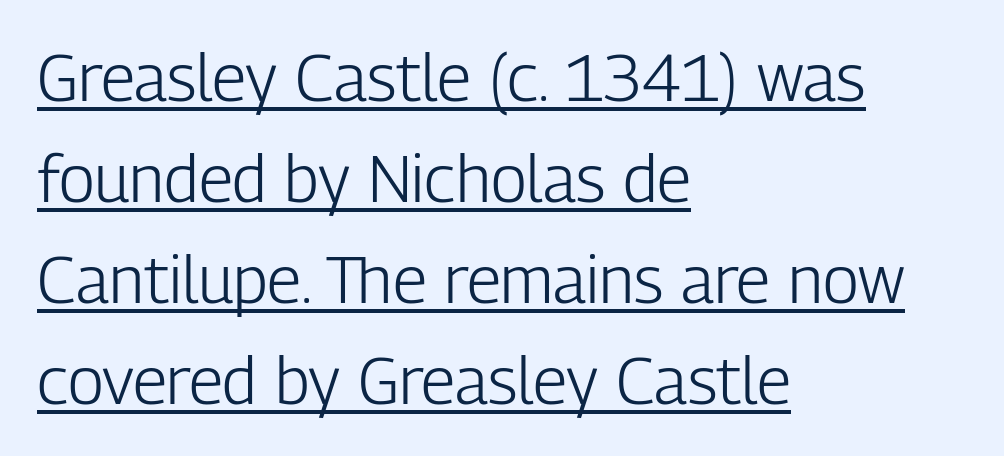
The image shows 66 px light, condensed sans-serif type, upright; set left-aligned, normal line spacing (1.53x), normal letter spacing, underlined; low stroke contrast and a medium x-height.
